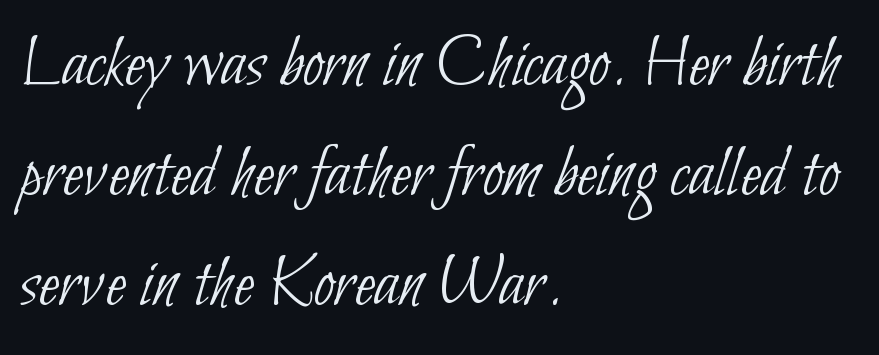
The image shows 76 px thin, condensed sans-serif type; set left-aligned, normal line spacing (1.45x), normal letter spacing, not underlined; low stroke contrast and a small x-height.
